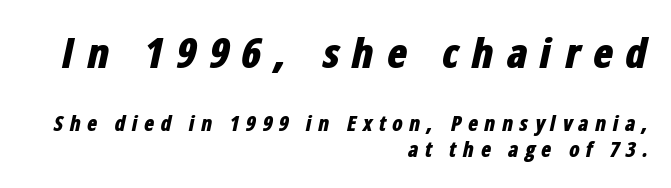
Q: Is the text bold? A: Yes.
Q: Is the text italic (slanted)? A: Yes, it leans right by about 12 degrees.
Q: Is the text underlined? A: No.
Q: How is the paragraph aligned? A: Right-aligned.
Q: Is the spacing between letters normal or unusually wide? A: Unusually wide.
Q: Which block of text is set in a larger size, the first (top) or the second (bottom)? A: The first (top) one.
Q: Width (condensed, normal, or wide)? A: Condensed.
Q: Stroke contrast? A: Low.
Q: x-height? A: Medium.
Q: Monospaced? A: No.
